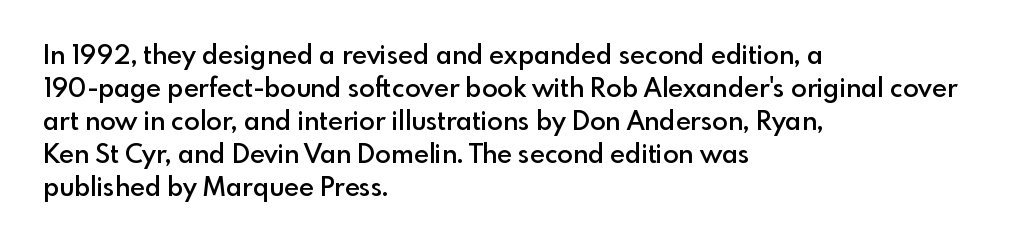
{"italic": "no", "bold": "semi", "underline": "no", "align": "left", "line_spacing": "normal", "line_spacing_ratio": 1.27, "letter_spacing": "normal", "letter_spacing_em": 0.0, "glyph_px": 26}
